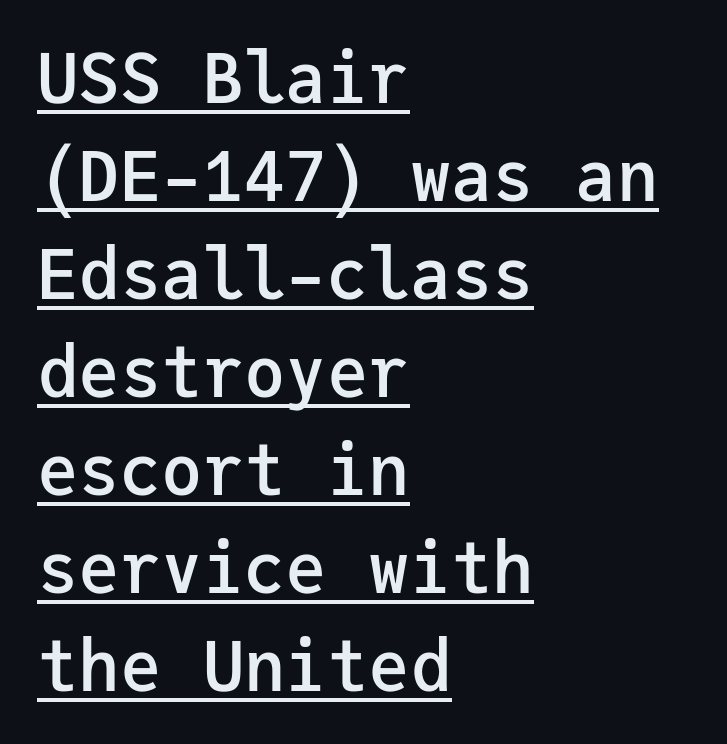
The image shows 69 px semibold sans-serif type, upright, monospaced; set left-aligned, normal line spacing (1.42x), normal letter spacing, underlined; low stroke contrast and a medium x-height.
